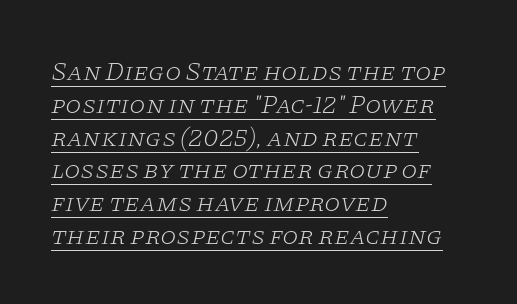
Weight class: somewhere from thin through regular. The face used here has a pronounced slope to its letters. The passage shown is underscored from start to finish. The line texture is even and compact thanks to regular tracking.
